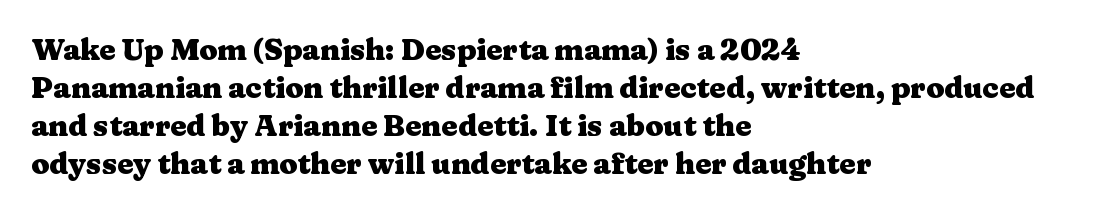
The image shows 29 px heavy, wide serif type, upright; set left-aligned, normal line spacing (1.31x), normal letter spacing, not underlined; medium stroke contrast and a medium x-height.
